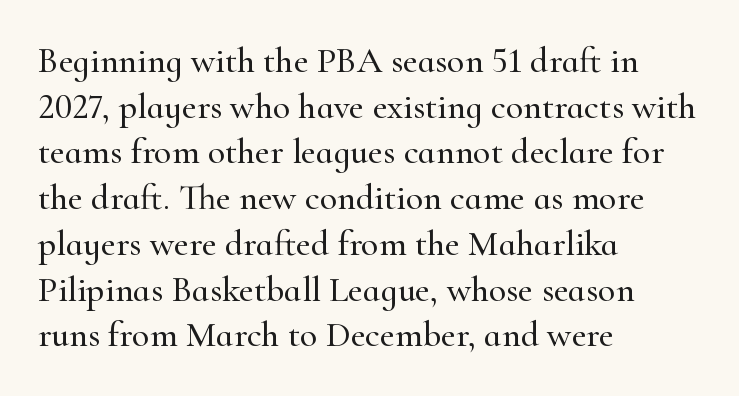
Tracking value appears to be zero — textbook default spacing. Is this a fixed-width face? No — the glyphs have proportional, varying widths. The designer went with a serif here, giving each stem small feet. These lines are set flush left with a ragged right edge.
